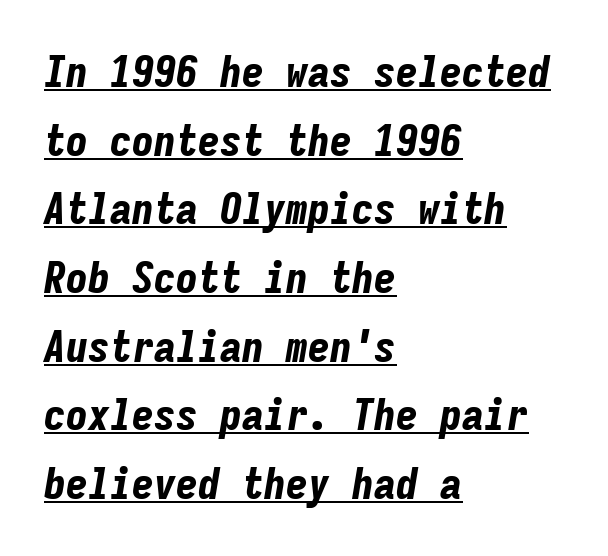
The passage shown is typed in a monospace face where columns stay perfectly aligned. Is the type bold? Yes — the strokes are clearly thick and heavy. The passage shown is underscored from start to finish. This sample uses an oblique cut, with every glyph tilted off the vertical. Does the leading feel generous? No, just average. These lines are set flush left with a ragged right edge.
